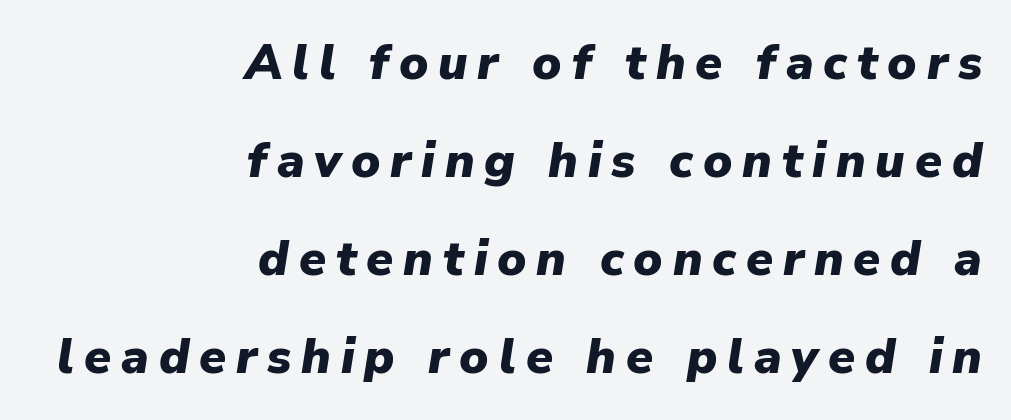
The image shows 49 px heavy type, italic (leaning right); set right-aligned, loose line spacing (2.0x), unusually wide letter spacing (+0.2 em), not underlined; low stroke contrast and a medium x-height.
